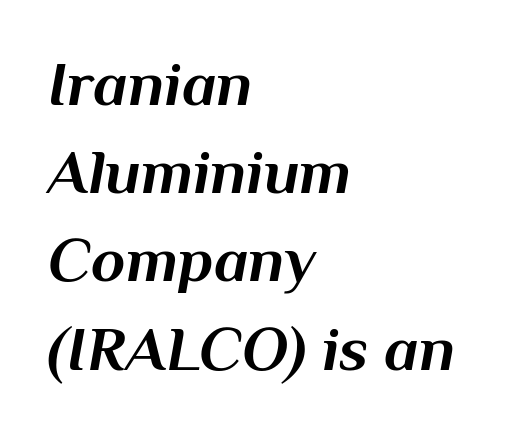
Looks like regular typesetting: each glyph gets only the width it needs. The tracking reads as untouched default to a designer's eye. The rendering uses a moderate line-height, typical for paragraphs. Bold? Absolutely — the strokes are thick and heavy. You can tell it's italic because the verticals aren't actually vertical.
